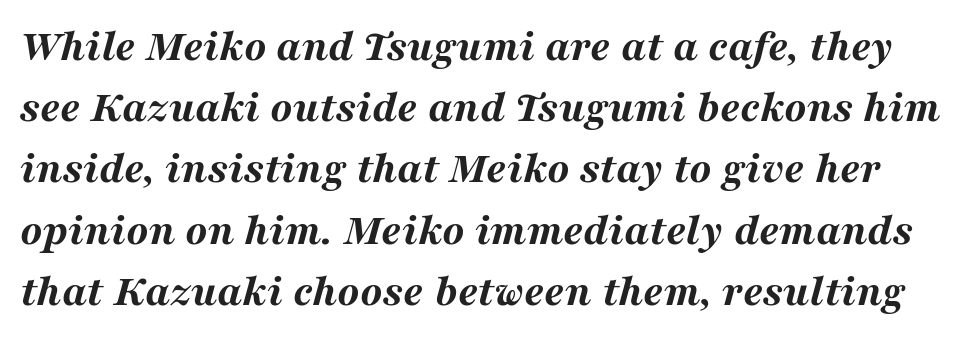
The image shows 45 px bold, wide type, italic (leaning right); set normal line spacing (1.36x), normal letter spacing, not underlined; medium stroke contrast and a medium x-height.
